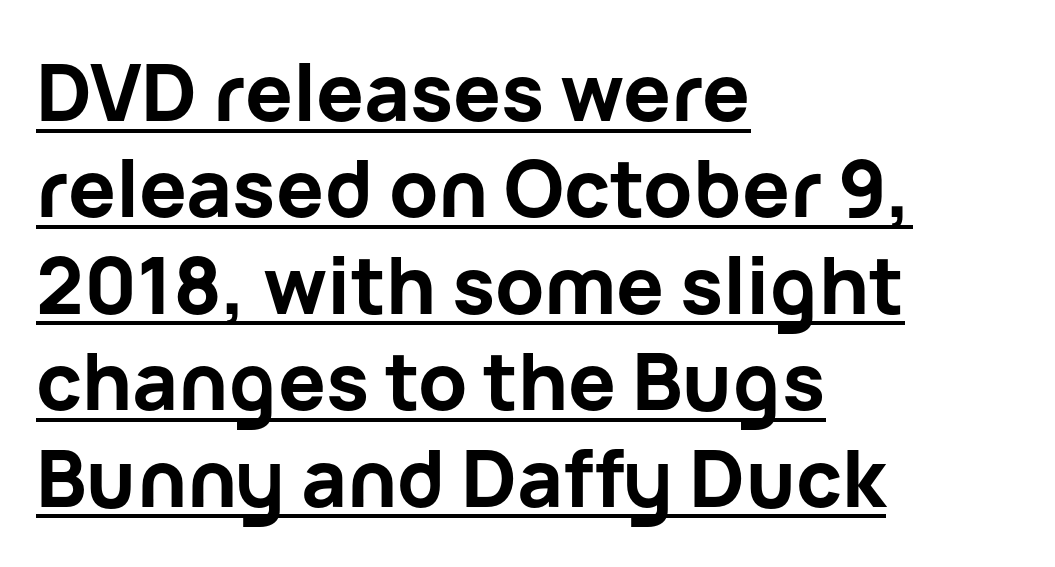
{"serif": "no", "italic": "no", "bold": "yes", "weight": "bold", "width": "normal", "stroke_contrast": "low", "x_height": "medium", "monospaced": "no", "underline": "yes", "align": "left", "line_spacing_ratio": 1.22, "letter_spacing": "normal", "letter_spacing_em": 0.0, "glyph_px": 79}
